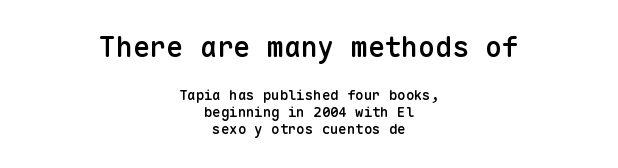
Q: Is the text bold? A: Semi-bold.
Q: Is the text italic (slanted)? A: No, it is upright.
Q: Is the typeface a serif or a sans-serif typeface? A: Sans-serif.
Q: Is the text underlined? A: No.
Q: How is the paragraph aligned? A: Centered.
Q: Is the spacing between letters normal or unusually wide? A: Normal.
Q: Which block of text is set in a larger size, the first (top) or the second (bottom)? A: The first (top) one.
Q: Width (condensed, normal, or wide)? A: Normal.
Q: Stroke contrast? A: Low.
Q: x-height? A: Medium.
Q: Monospaced? A: Yes.
